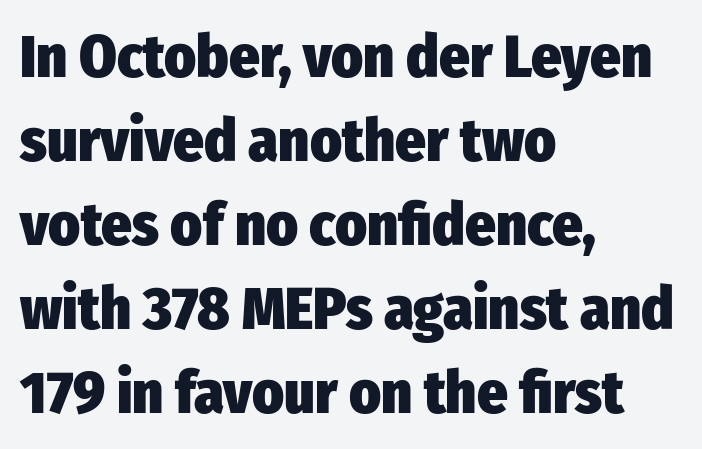
Q: Is the text bold? A: Yes.
Q: Is the text italic (slanted)? A: No, it is upright.
Q: Is the typeface a serif or a sans-serif typeface? A: Sans-serif.
Q: Is the text underlined? A: No.
Q: How is the paragraph aligned? A: Left-aligned.
Q: Is the spacing between letters normal or unusually wide? A: Normal.
Q: Is the spacing between lines tight, normal or loose? A: Normal.
Q: Width (condensed, normal, or wide)? A: Condensed.
Q: Stroke contrast? A: Low.
Q: x-height? A: Medium.
Q: Monospaced? A: No.
